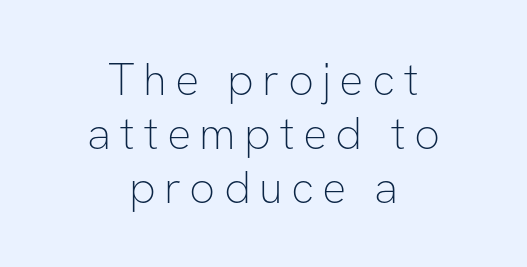
Q: Is the text bold? A: No.
Q: Is the text italic (slanted)? A: No, it is upright.
Q: Is the typeface a serif or a sans-serif typeface? A: Sans-serif.
Q: Is the text underlined? A: No.
Q: How is the paragraph aligned? A: Centered.
Q: Width (condensed, normal, or wide)? A: Normal.
Q: Stroke contrast? A: Low.
Q: x-height? A: Medium.
Q: Monospaced? A: No.
